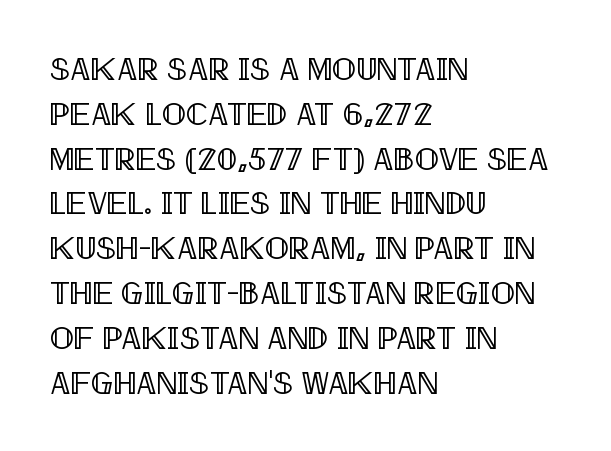
{"italic": "no", "width": "condensed", "x_height": "large", "monospaced": "no", "underline": "no", "align": "left", "line_spacing": "normal", "line_spacing_ratio": 1.4, "letter_spacing": "normal", "letter_spacing_em": 0.0, "glyph_px": 32}
